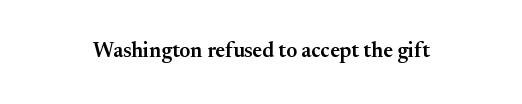
The image shows 21 px text type, upright; set normal letter spacing, not underlined.
